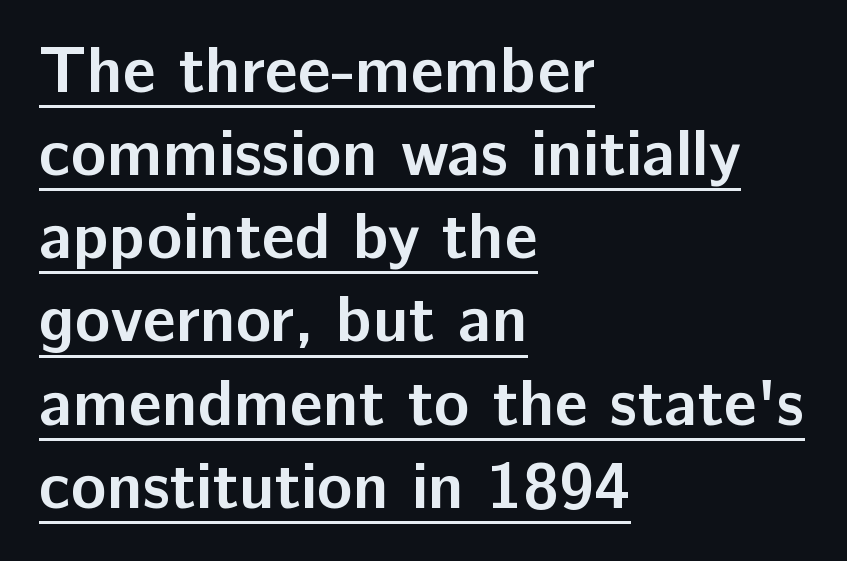
The image shows 66 px semibold sans-serif type, upright; set left-aligned, normal line spacing (1.26x), normal letter spacing, underlined; low stroke contrast and a medium x-height.
